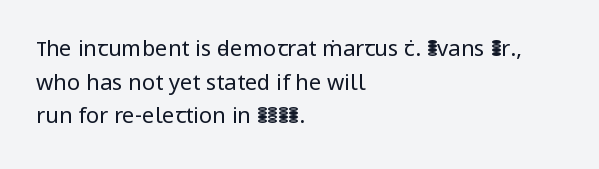
The image shows 22 px text type, upright; set left-aligned, normal line spacing (1.53x), normal letter spacing, not underlined.
